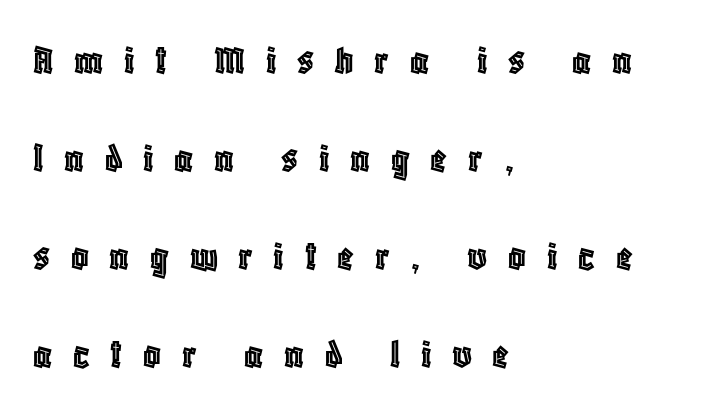
Q: Is the text italic (slanted)? A: No, it is upright.
Q: Is the text underlined? A: No.
Q: How is the paragraph aligned? A: Left-aligned.
Q: Is the spacing between letters normal or unusually wide? A: Unusually wide.
Q: Is the spacing between lines tight, normal or loose? A: Loose.
Q: Width (condensed, normal, or wide)? A: Condensed.
Q: x-height? A: Large.
Q: Monospaced? A: No.
